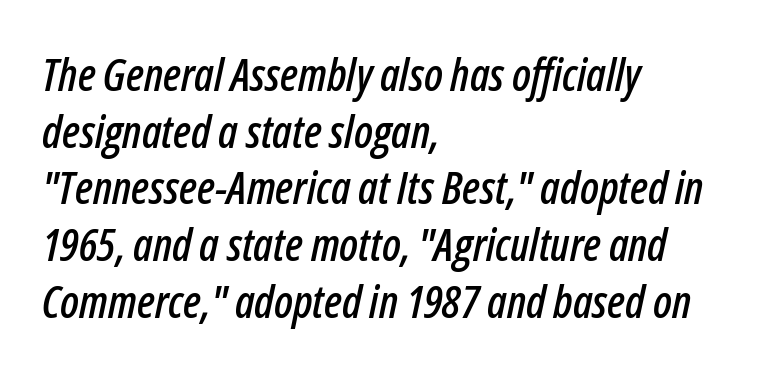
Q: Is the text italic (slanted)? A: Yes, it leans right by about 12 degrees.
Q: Is the text underlined? A: No.
Q: How is the paragraph aligned? A: Left-aligned.
Q: Is the spacing between letters normal or unusually wide? A: Normal.
Q: Is the spacing between lines tight, normal or loose? A: Normal.
Q: Width (condensed, normal, or wide)? A: Condensed.
Q: Stroke contrast? A: Low.
Q: x-height? A: Medium.
Q: Monospaced? A: No.
